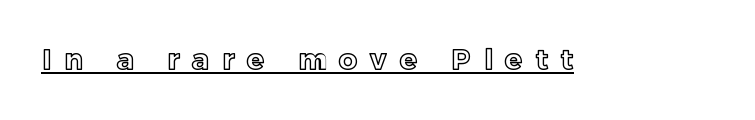
{"italic": "no", "width": "normal", "x_height": "medium", "monospaced": "no", "underline": "yes", "letter_spacing": "wide", "letter_spacing_em": 0.48, "glyph_px": 28}
